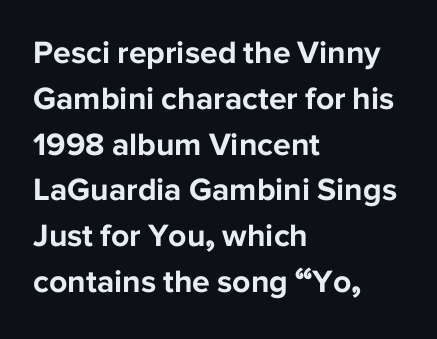
{"serif": "no", "italic": "no", "bold": "yes", "weight": "bold", "width": "normal", "stroke_contrast": "low", "x_height": "medium", "monospaced": "no", "underline": "no", "align": "left", "line_spacing": "normal", "line_spacing_ratio": 1.43, "letter_spacing": "normal", "letter_spacing_em": 0.0, "glyph_px": 32}
